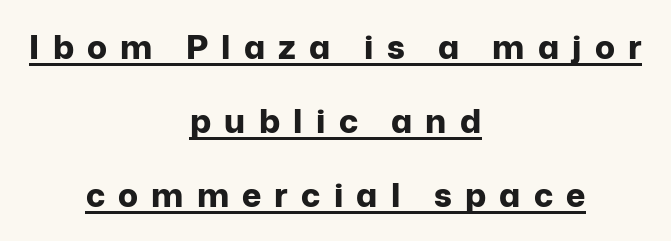
{"serif": "no", "italic": "no", "bold": "yes", "weight": "bold", "width": "normal", "stroke_contrast": "low", "x_height": "medium", "monospaced": "no", "underline": "yes", "align": "center", "line_spacing": "loose", "line_spacing_ratio": 2.24, "letter_spacing": "wide", "letter_spacing_em": 0.4, "glyph_px": 33}
